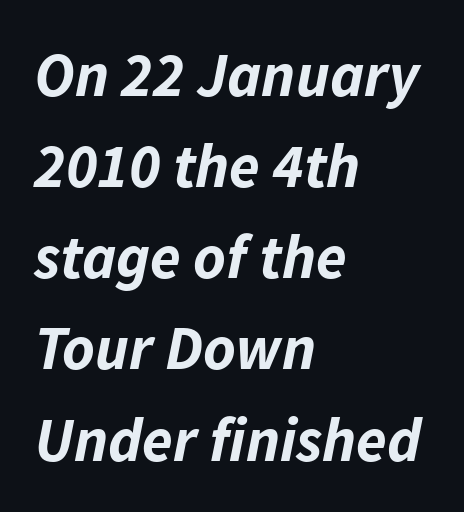
Q: Is the text bold? A: Yes.
Q: Is the text italic (slanted)? A: Yes, it leans right by about 11 degrees.
Q: Is the text underlined? A: No.
Q: How is the paragraph aligned? A: Left-aligned.
Q: Is the spacing between letters normal or unusually wide? A: Normal.
Q: Is the spacing between lines tight, normal or loose? A: Normal.
Q: Width (condensed, normal, or wide)? A: Normal.
Q: Stroke contrast? A: Low.
Q: x-height? A: Medium.
Q: Monospaced? A: No.
